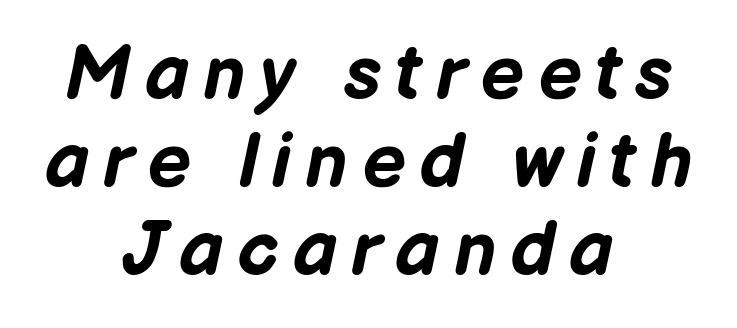
Q: Is the text bold? A: Yes.
Q: Is the text italic (slanted)? A: Yes, it leans right by about 12 degrees.
Q: Is the text underlined? A: No.
Q: How is the paragraph aligned? A: Centered.
Q: Is the spacing between lines tight, normal or loose? A: Tight.
Q: Width (condensed, normal, or wide)? A: Normal.
Q: Stroke contrast? A: Low.
Q: x-height? A: Medium.
Q: Monospaced? A: No.
